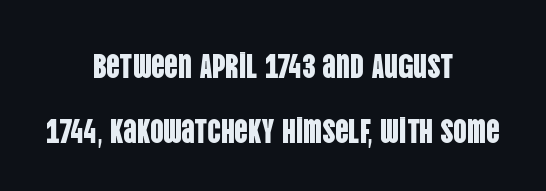
The image shows 34 px condensed sans-serif type, upright; set centered, loose line spacing (1.91x), normal letter spacing, not underlined; low stroke contrast and a large x-height.
